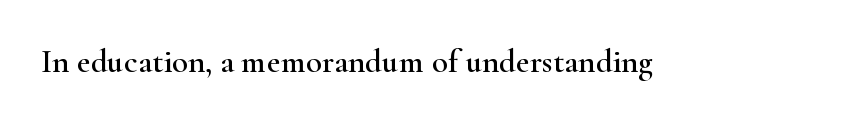
The image shows 33 px wide serif type, upright; set normal letter spacing, not underlined; high stroke contrast and a small x-height.
